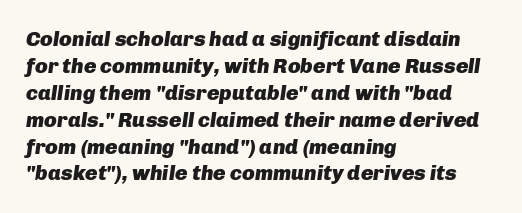
{"italic": "yes", "lean": "right", "slant_degrees": 8, "bold": "yes", "underline": "no", "align": "left", "line_spacing": "normal", "line_spacing_ratio": 1.28, "letter_spacing": "normal", "letter_spacing_em": 0.0, "glyph_px": 21}
